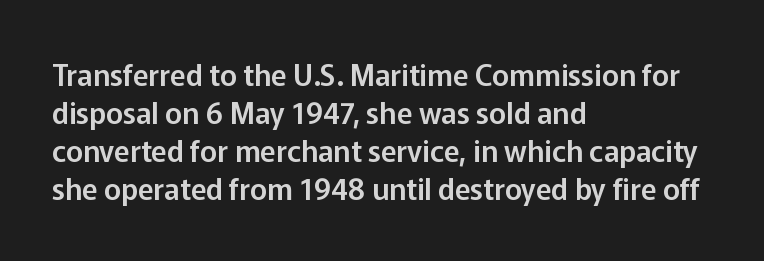
The image shows 29 px sans-serif type, upright; set left-aligned, normal line spacing (1.31x), normal letter spacing, not underlined; low stroke contrast and a medium x-height.
